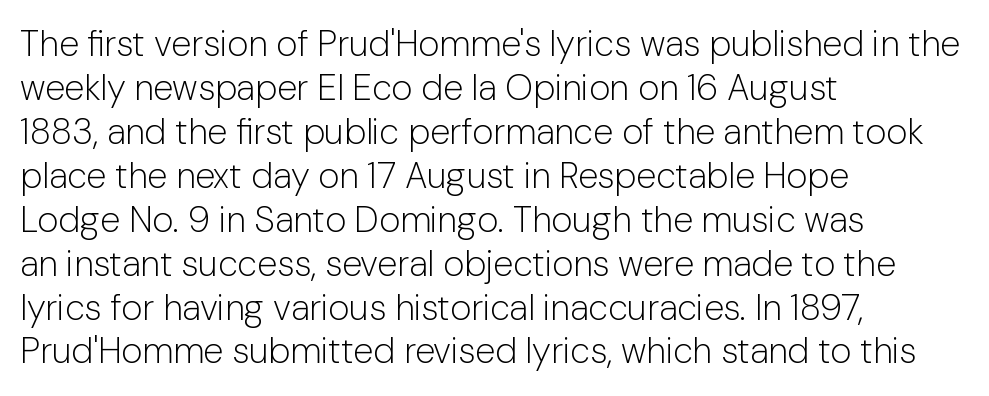
The image shows 36 px light sans-serif type, upright; set left-aligned, line spacing 1.22x, normal letter spacing, not underlined; low stroke contrast and a medium x-height.
